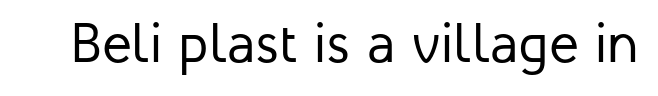
{"serif": "no", "italic": "no", "bold": "no", "weight": "regular", "width": "normal", "stroke_contrast": "low", "x_height": "medium", "monospaced": "no", "underline": "no", "letter_spacing": "normal", "letter_spacing_em": 0.0, "glyph_px": 56}
